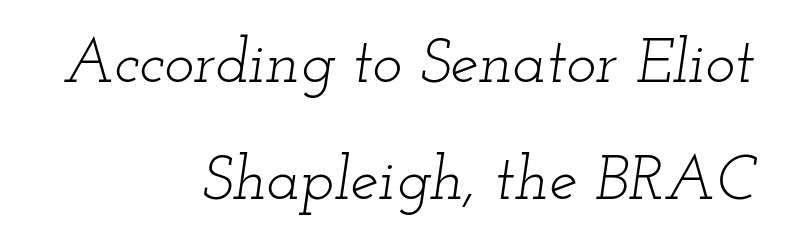
The image shows 63 px light, wide serif type, italic (leaning right); set right-aligned, line spacing 1.85x, normal letter spacing, not underlined; low stroke contrast and a small x-height.
